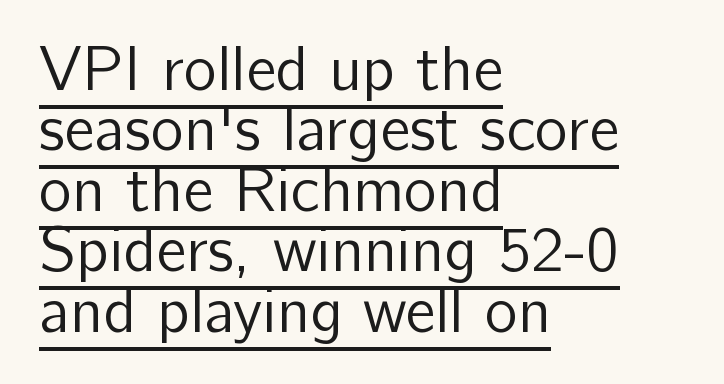
{"serif": "no", "italic": "no", "bold": "no", "weight": "regular", "width": "normal", "stroke_contrast": "low", "x_height": "medium", "monospaced": "no", "underline": "yes", "align": "left", "line_spacing": "tight", "line_spacing_ratio": 0.96, "letter_spacing": "normal", "letter_spacing_em": 0.0, "glyph_px": 63}
